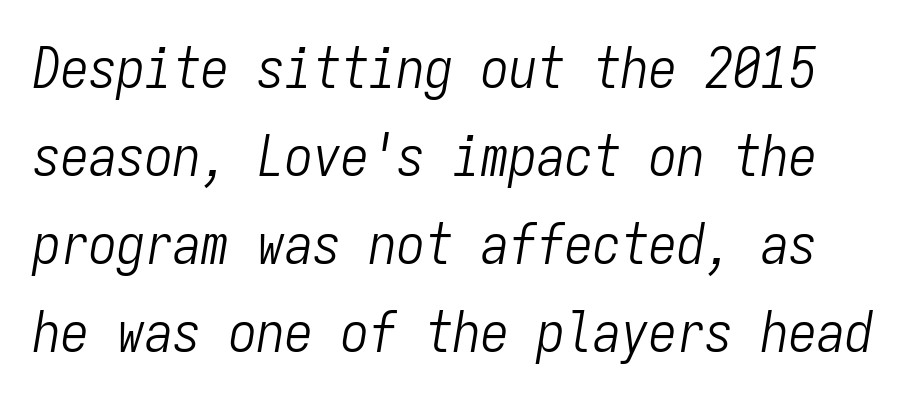
Q: Is the text bold? A: No.
Q: Is the text italic (slanted)? A: Yes, it leans right by about 9 degrees.
Q: Is the text underlined? A: No.
Q: Is the spacing between letters normal or unusually wide? A: Normal.
Q: Is the spacing between lines tight, normal or loose? A: Normal.
Q: Width (condensed, normal, or wide)? A: Condensed.
Q: Stroke contrast? A: Low.
Q: x-height? A: Medium.
Q: Monospaced? A: Yes.
